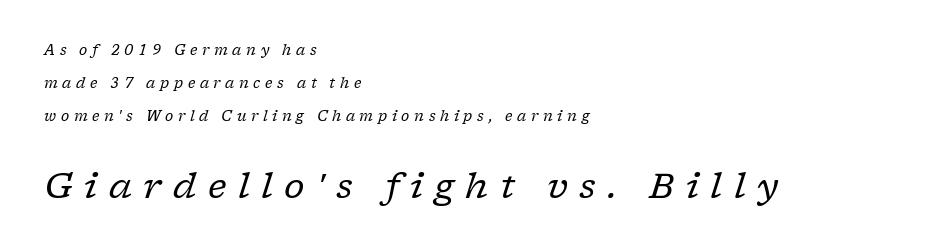
The image shows 35 px regular-weight serif type, italic (leaning right); set left-aligned, loose line spacing (2.36x), unusually wide letter spacing (+0.33 em), not underlined; the second (bottom) block is 2.5x larger; low stroke contrast and a medium x-height.
